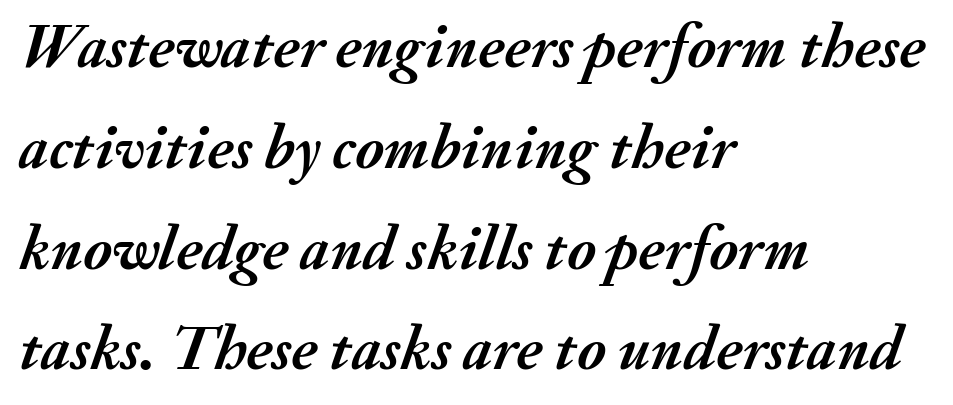
{"italic": "yes", "lean": "right", "slant_degrees": 20, "bold": "yes", "weight": "semibold", "width": "normal", "stroke_contrast": "medium", "x_height": "small", "monospaced": "no", "underline": "no", "align": "left", "line_spacing": "normal", "line_spacing_ratio": 1.6, "letter_spacing": "normal", "letter_spacing_em": 0.0, "glyph_px": 63}
